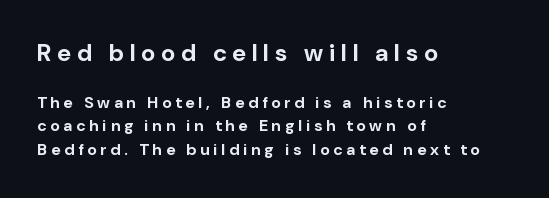
{"italic": "no", "bold": "yes", "underline": "no", "align": "left", "line_spacing": "normal", "line_spacing_ratio": 1.48, "letter_spacing": "wide", "letter_spacing_em": 0.25, "larger_block": "first", "size_ratio": 1.5, "glyph_px": 24}
